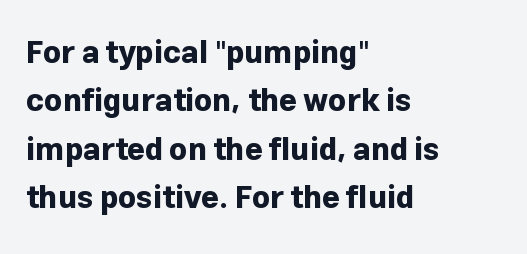
Is this a sans? Yes — the strokes have no serifs. Which margin do the lines hug? The left one — the right edge is uneven. Look at the tracking — it's just the regular setting, nothing added. Has an underline been added? It has not. Each glyph is drawn with heavy, bold strokes. Tall strokes in this sample are plumb rather than angled.
